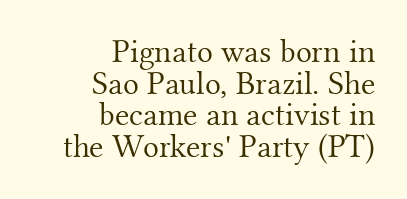
A flush-right, rag-left setting is used for this passage. Heft: none added — not bold. Type style note: has serifs. What's the leading like? Squeezed, with rows nearly overlapping. Does extra space separate the letters? No, they use regular spacing. This sample has the flowing, uneven cadence of proportional lettering.
